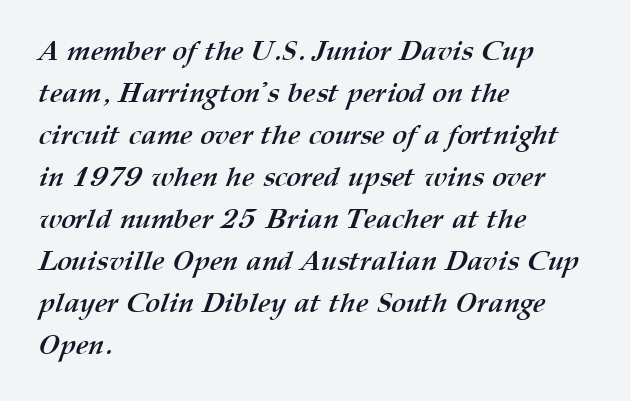
Q: Is the text bold? A: Yes.
Q: Is the text underlined? A: No.
Q: How is the paragraph aligned? A: Left-aligned.
Q: Is the spacing between letters normal or unusually wide? A: Normal.
Q: Is the spacing between lines tight, normal or loose? A: Normal.
Q: Width (condensed, normal, or wide)? A: Normal.
Q: Stroke contrast? A: Medium.
Q: x-height? A: Medium.
Q: Monospaced? A: No.
